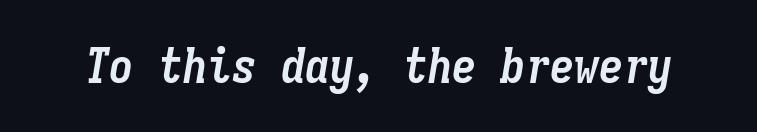
Q: Is the text bold? A: Yes.
Q: Is the text italic (slanted)? A: Yes, it leans right by about 9 degrees.
Q: Is the text underlined? A: No.
Q: Is the spacing between letters normal or unusually wide? A: Normal.
Q: Width (condensed, normal, or wide)? A: Condensed.
Q: Stroke contrast? A: Low.
Q: x-height? A: Medium.
Q: Monospaced? A: Yes.
